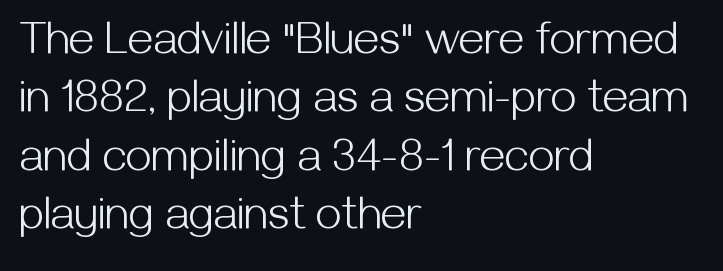
{"serif": "no", "italic": "no", "bold": "no", "weight": "light", "width": "normal", "stroke_contrast": "medium", "x_height": "medium", "monospaced": "no", "underline": "no", "align": "left", "line_spacing": "normal", "line_spacing_ratio": 1.27, "letter_spacing": "normal", "letter_spacing_em": 0.0, "glyph_px": 46}
